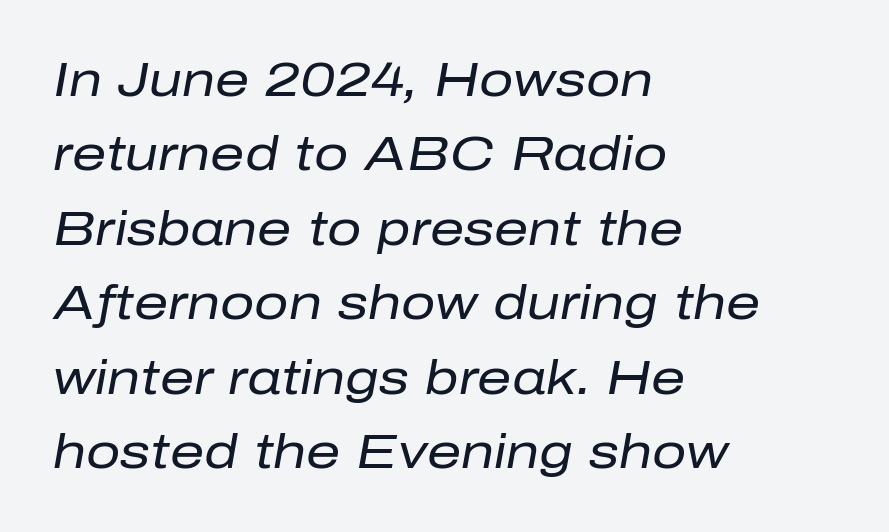
When letters slant like this, we call the style italic. Varying glyph widths throughout — classic text-font behaviour. Layout note: lines flush left. Regarding leading, the lines here are spaced in the standard way. Tracking here is standard; glyphs follow each other at the usual distance.
